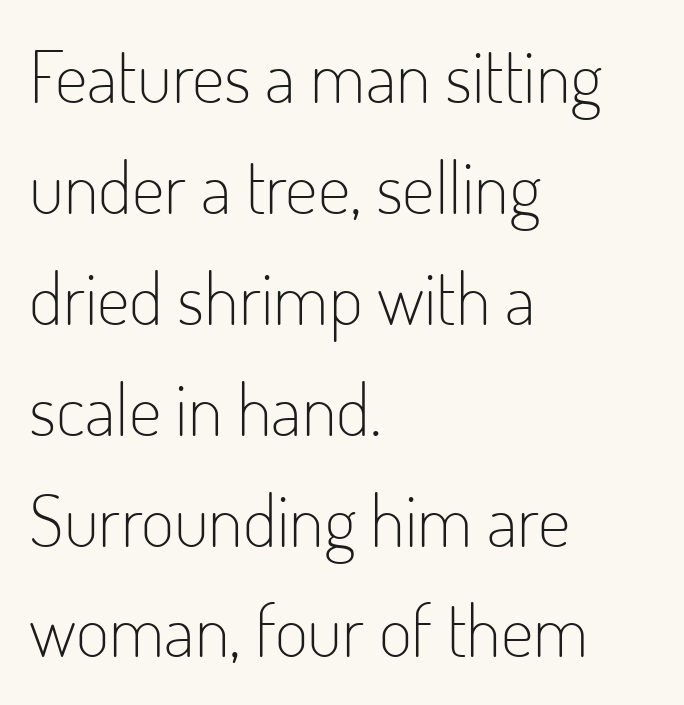
Q: Is the text bold? A: No.
Q: Is the text italic (slanted)? A: No, it is upright.
Q: Is the typeface a serif or a sans-serif typeface? A: Sans-serif.
Q: Is the text underlined? A: No.
Q: How is the paragraph aligned? A: Left-aligned.
Q: Is the spacing between letters normal or unusually wide? A: Normal.
Q: Is the spacing between lines tight, normal or loose? A: Normal.
Q: Width (condensed, normal, or wide)? A: Condensed.
Q: Stroke contrast? A: Low.
Q: x-height? A: Small.
Q: Monospaced? A: No.
